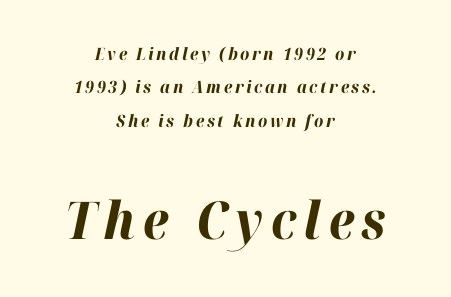
The image shows 52 px bold type, italic (leaning right); set centered, loose line spacing (1.97x), not underlined; the second (bottom) block is 3.06x larger; high stroke contrast and a medium x-height.
